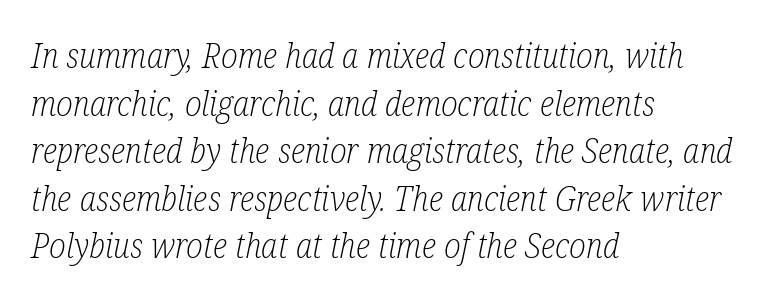
The typeface chosen for these lines features serifs. Looks like regular typesetting: each glyph gets only the width it needs. Nobody drew a line under any word here. The block of text has a typical density, with ordinary space between rows.
